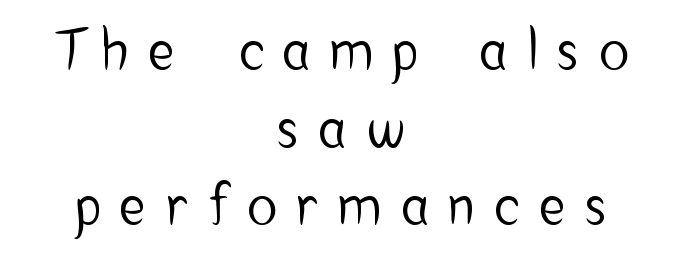
Line spacing here is normal. Honestly, the letter spacing is so wide it's the main thing you notice. These lines are rendered in a variable-pitch font. Are there feet on the stems? There aren't — it's a sans.
